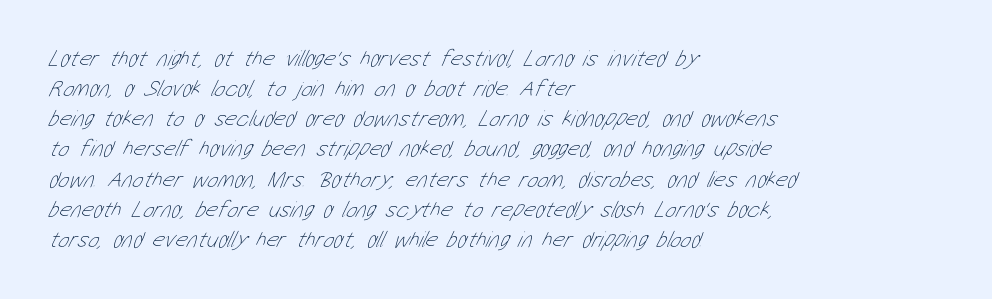
The gaps between neighbouring characters are ordinary and unremarkable. Left-aligned paragraph, ragged on the right. Weight: in the light-to-regular range. Honestly, there is no underline to notice here at all. These lines sit exactly where default settings would place them.
